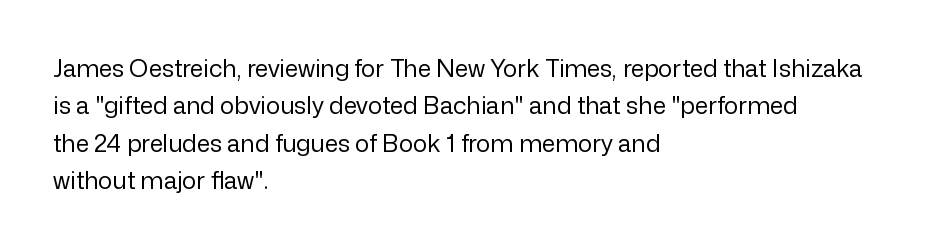
Evenly set lines give the paragraph a standard silhouette. Here the glyphs are tracked normally, forming tight word shapes. Rule under the text: the space is simply empty. Italic? Not at all — the glyphs are vertical. These glyphs show unthickened strokes, regular width or finer.
